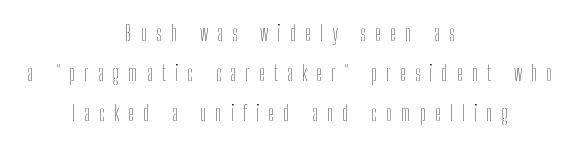
{"italic": "no", "bold": "no", "underline": "no", "align": "center", "line_spacing_ratio": 1.81, "letter_spacing": "wide", "letter_spacing_em": 0.41, "glyph_px": 22}
